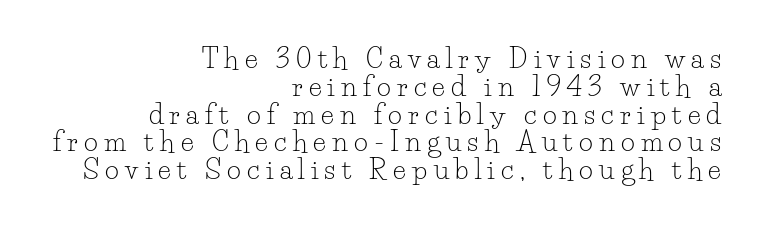
{"italic": "no", "bold": "no", "underline": "no", "align": "right", "line_spacing": "tight", "line_spacing_ratio": 1.03, "letter_spacing": "wide", "letter_spacing_em": 0.23, "glyph_px": 27}
